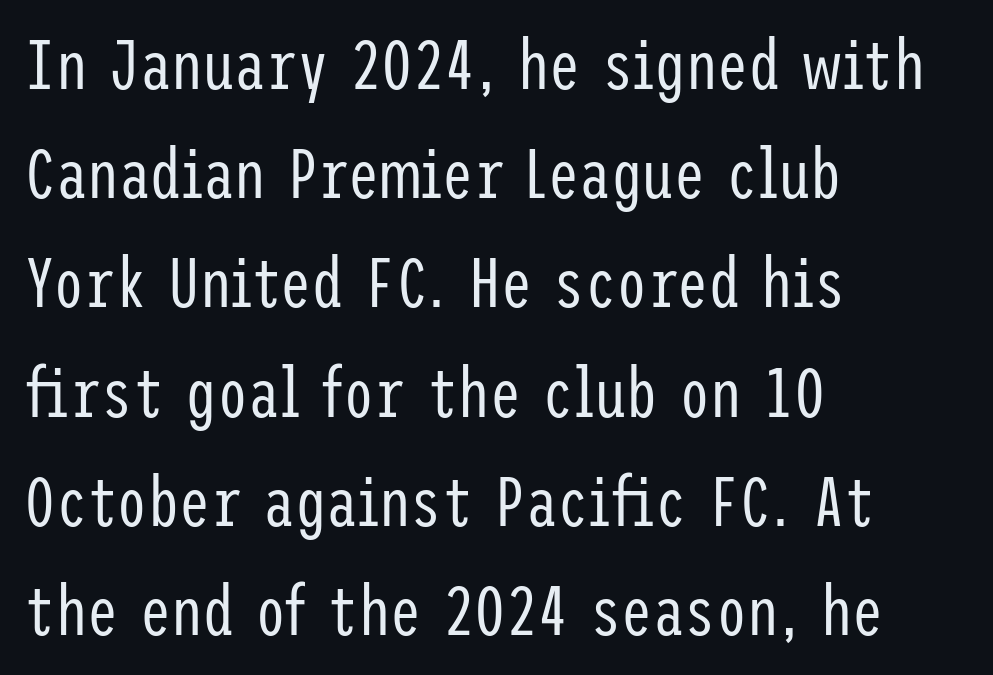
The image shows 70 px regular-weight, condensed sans-serif type, upright; set left-aligned, normal line spacing (1.56x), normal letter spacing, not underlined; low stroke contrast and a medium x-height.
